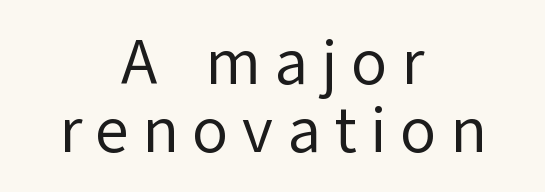
Each letter keeps its own natural width here, so spacing adapts to shape. Spacing between characters has been opened up far beyond the box default. The words here are not underlined. Compared with a flush-left layout, this one balances lines on the center instead.
